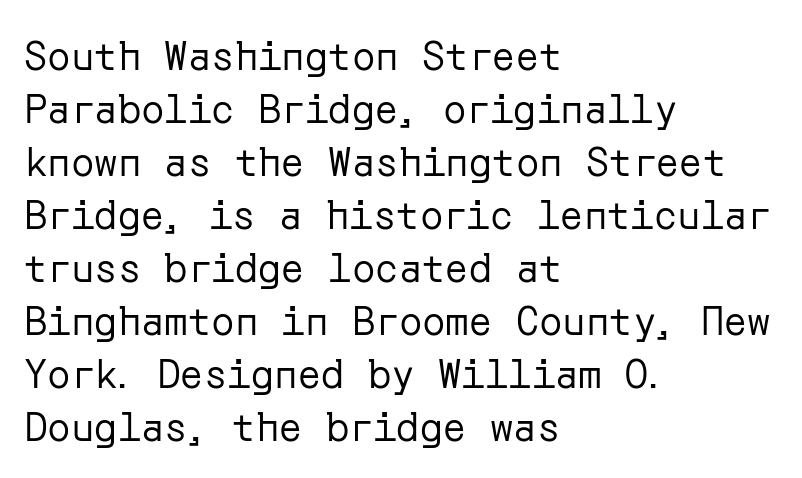
Heaviness? Minimal to ordinary, like unemphasized prose. Underline: absent. Characters follow at the spacing the type designer built in. In CSS terms this would be text-align: left. A normal amount of white space separates one row of letters from the next. The passage shown is typeset with a sans-serif family.
